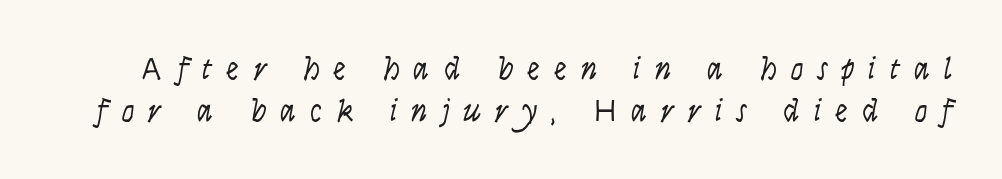
The image shows 32 px light, condensed sans-serif type; set normal line spacing (1.3x), unusually wide letter spacing (+0.44 em), not underlined; low stroke contrast and a large x-height.
